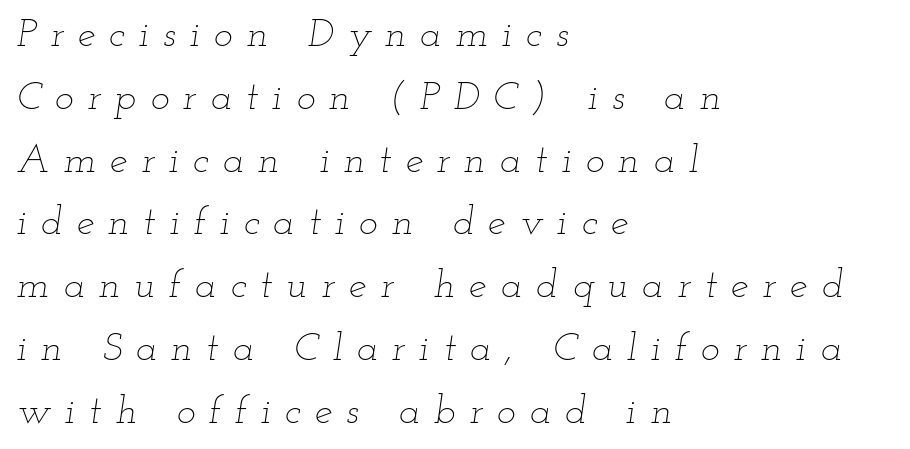
Words float on clear page, feet unadorned. Leading: standard. The typesetting does not lean heavy: it is not bold. Note the varied advance widths — an 'i' is clearly narrower than an 'm'. The lines are quadded left. The lettering tilts uniformly, giving the passage an italic look.
